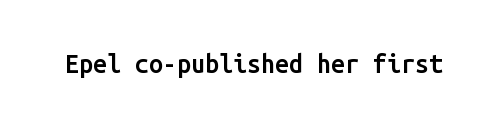
The letters stand upright; this is a roman face. Words appear dense and cohesive because spacing is normal. What weight is shown? A semibold, between regular and bold. The passage shown is not underscored anywhere.
